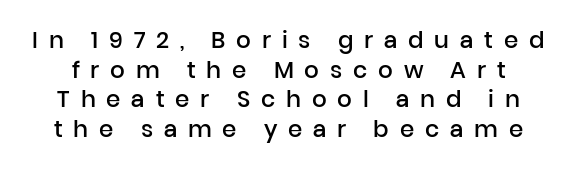
Is the type bold? Partly — it's a semibold, heavier than regular but not fully bold. A typesetter would call this heavily tracked-out type. In terms of leading, this rendering sits right in the middle. Underlining? Definitely not there. If you drew a line through each stem, it would be perfectly vertical.
